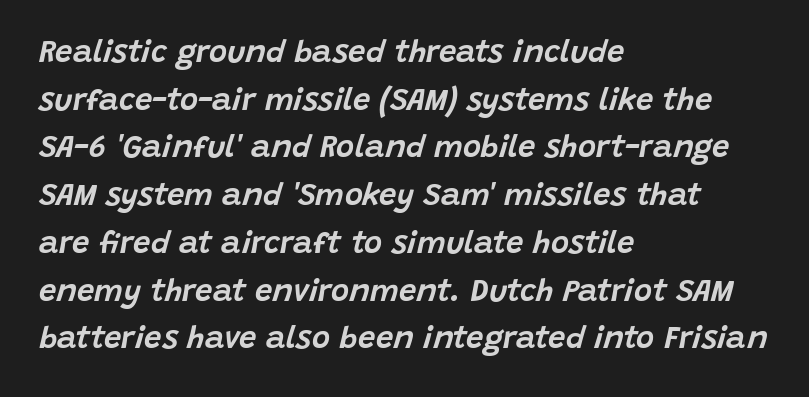
{"italic": "yes", "lean": "right", "slant_degrees": 15, "width": "normal", "stroke_contrast": "low", "x_height": "large", "monospaced": "no", "underline": "no", "align": "left", "line_spacing": "normal", "line_spacing_ratio": 1.54, "letter_spacing": "normal", "letter_spacing_em": 0.0, "glyph_px": 31}
